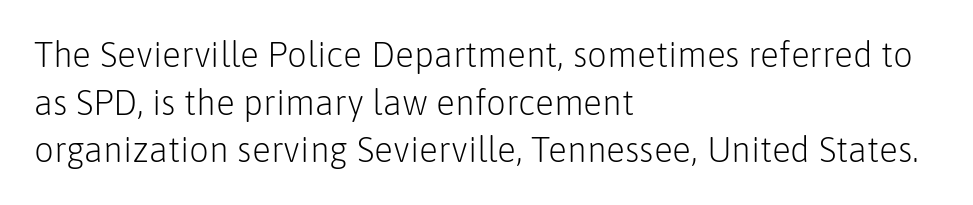
The image shows 35 px light sans-serif type, upright; set left-aligned, normal line spacing (1.36x), normal letter spacing, not underlined; low stroke contrast and a medium x-height.
